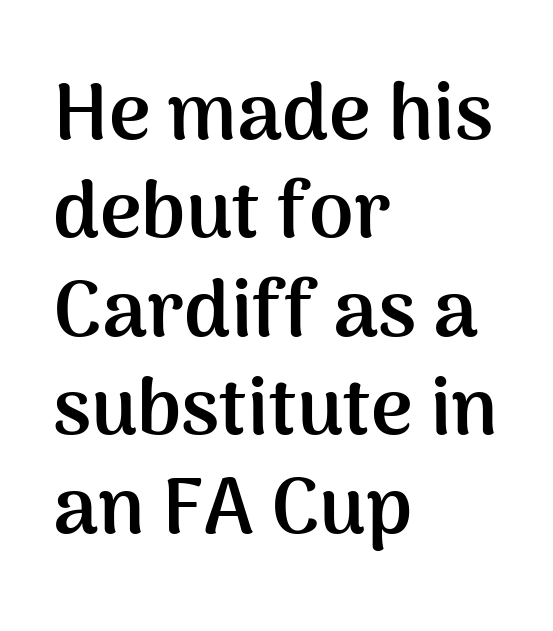
Q: Is the text bold? A: Yes.
Q: Is the text italic (slanted)? A: No, it is upright.
Q: Is the typeface a serif or a sans-serif typeface? A: Sans-serif.
Q: Is the text underlined? A: No.
Q: How is the paragraph aligned? A: Left-aligned.
Q: Is the spacing between letters normal or unusually wide? A: Normal.
Q: Width (condensed, normal, or wide)? A: Normal.
Q: Stroke contrast? A: Medium.
Q: x-height? A: Medium.
Q: Monospaced? A: No.
